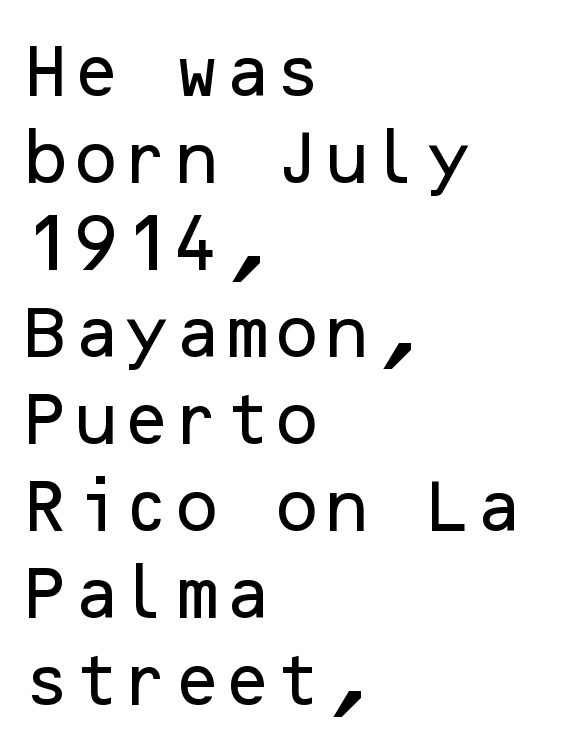
Q: Is the text italic (slanted)? A: No, it is upright.
Q: Is the typeface a serif or a sans-serif typeface? A: Sans-serif.
Q: Is the text underlined? A: No.
Q: How is the paragraph aligned? A: Left-aligned.
Q: Is the spacing between letters normal or unusually wide? A: Normal.
Q: Is the spacing between lines tight, normal or loose? A: Normal.
Q: Width (condensed, normal, or wide)? A: Normal.
Q: Stroke contrast? A: Low.
Q: x-height? A: Medium.
